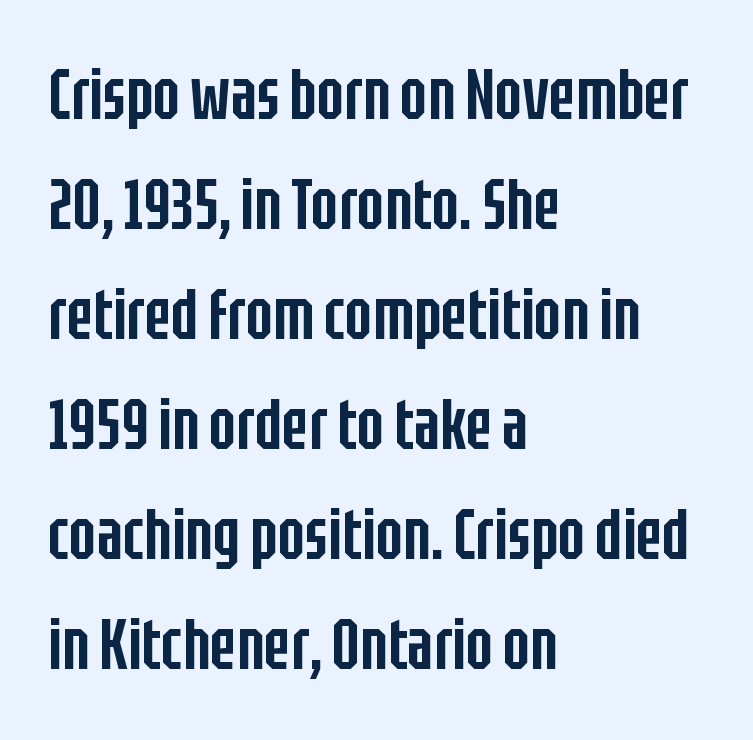
The image shows 71 px semibold, condensed sans-serif type, upright; set left-aligned, normal line spacing (1.55x), normal letter spacing, not underlined; low stroke contrast and a large x-height.
